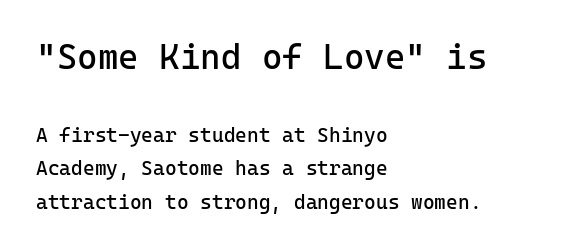
Q: Is the text bold? A: No.
Q: Is the text italic (slanted)? A: No, it is upright.
Q: Is the typeface a serif or a sans-serif typeface? A: Sans-serif.
Q: Is the text underlined? A: No.
Q: How is the paragraph aligned? A: Left-aligned.
Q: Is the spacing between letters normal or unusually wide? A: Normal.
Q: Is the spacing between lines tight, normal or loose? A: Normal.
Q: Which block of text is set in a larger size, the first (top) or the second (bottom)? A: The first (top) one.
Q: Width (condensed, normal, or wide)? A: Normal.
Q: Stroke contrast? A: Low.
Q: x-height? A: Medium.
Q: Monospaced? A: Yes.
